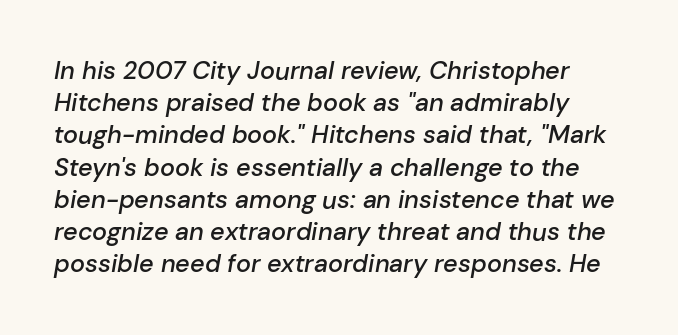
The image shows 25 px text type, italic (leaning right); set normal line spacing (1.29x), normal letter spacing, not underlined.
